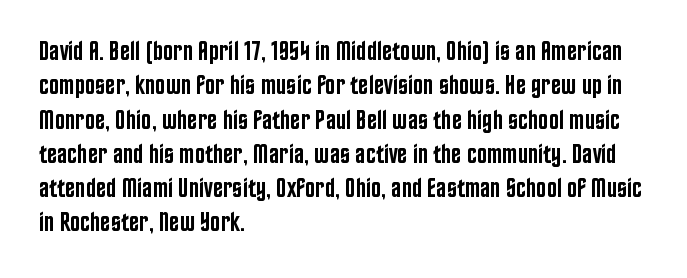
The image shows 27 px text type, upright; set left-aligned, normal line spacing (1.27x), normal letter spacing, not underlined.
